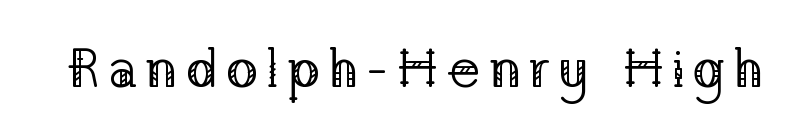
{"serif": "yes", "italic": "no", "bold": "no", "weight": "regular", "width": "normal", "stroke_contrast": "low", "x_height": "medium", "monospaced": "no", "underline": "no", "glyph_px": 54}
